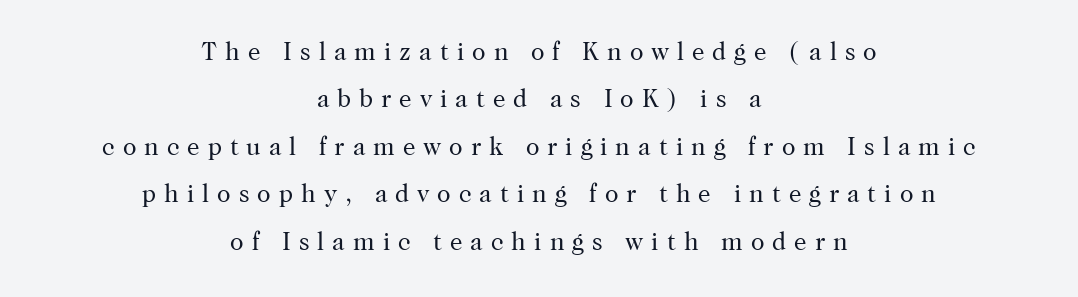
{"italic": "no", "bold": "no", "underline": "no", "align": "center", "line_spacing": "loose", "line_spacing_ratio": 1.9, "letter_spacing": "wide", "letter_spacing_em": 0.32, "glyph_px": 25}
